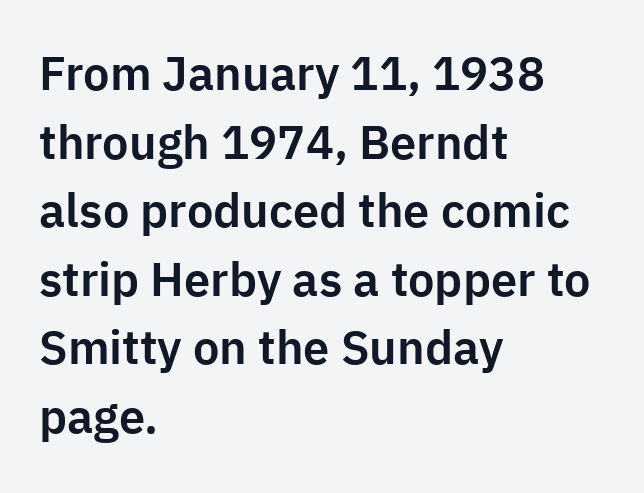
{"serif": "no", "italic": "no", "width": "normal", "stroke_contrast": "low", "x_height": "medium", "monospaced": "no", "underline": "no", "align": "left", "line_spacing": "normal", "line_spacing_ratio": 1.46, "letter_spacing": "normal", "letter_spacing_em": 0.0, "glyph_px": 47}
